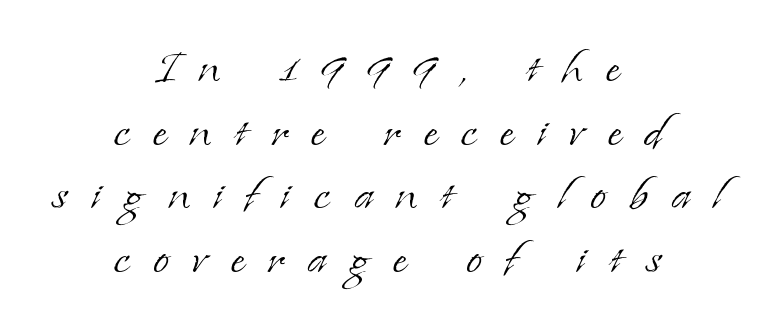
The image shows 59 px light serif type; set centered, tight line spacing (1.08x), unusually wide letter spacing (+0.39 em), not underlined; low stroke contrast and a small x-height.
